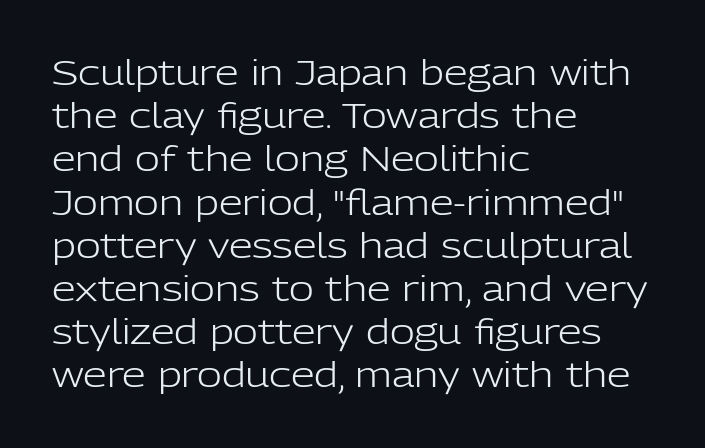
Q: Is the text bold? A: No.
Q: Is the text italic (slanted)? A: No, it is upright.
Q: Is the typeface a serif or a sans-serif typeface? A: Sans-serif.
Q: Is the text underlined? A: No.
Q: How is the paragraph aligned? A: Left-aligned.
Q: Is the spacing between letters normal or unusually wide? A: Normal.
Q: Is the spacing between lines tight, normal or loose? A: Normal.
Q: Width (condensed, normal, or wide)? A: Normal.
Q: Stroke contrast? A: Low.
Q: x-height? A: Medium.
Q: Monospaced? A: No.
